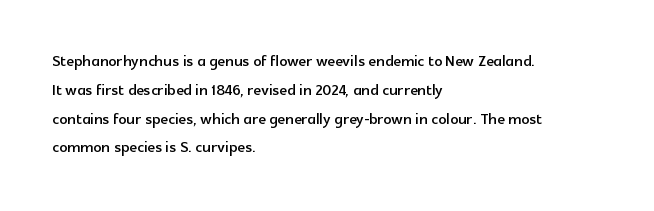
Default kerning and tracking; the words read as compact shapes. The type sits square on the baseline with zero lean. How would I describe the line gaps? Plain and ordinary. The zone under the glyphs is completely vacant. The lines are quadded left.
